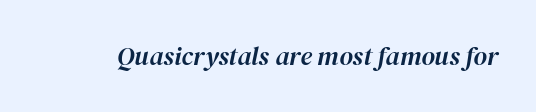
The image shows 26 px text type, italic (leaning right); set normal letter spacing, not underlined.
